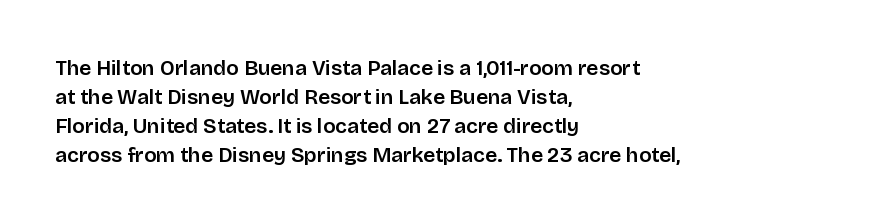
{"italic": "no", "bold": "semi", "underline": "no", "align": "left", "line_spacing": "normal", "line_spacing_ratio": 1.38, "letter_spacing": "normal", "letter_spacing_em": 0.0, "glyph_px": 21}
